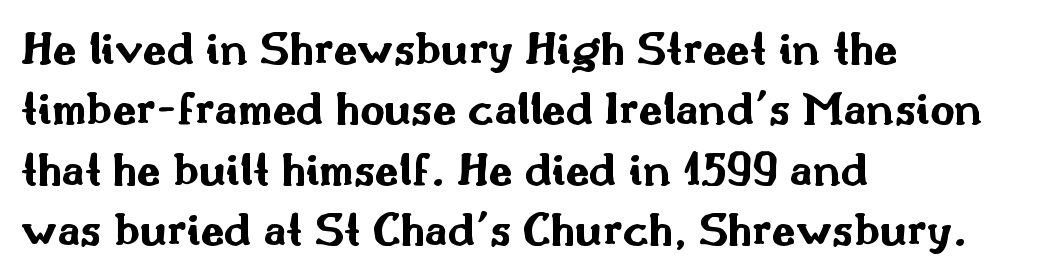
The image shows 48 px bold, wide sans-serif type, upright; set left-aligned, normal line spacing (1.26x), normal letter spacing, not underlined; medium stroke contrast and a small x-height.
